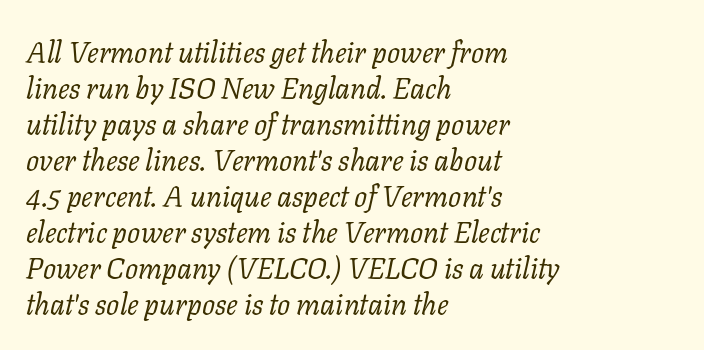
Q: Is the text bold? A: No.
Q: Is the text italic (slanted)? A: Yes, it leans right by about 11 degrees.
Q: Is the typeface a serif or a sans-serif typeface? A: Serif.
Q: Is the text underlined? A: No.
Q: How is the paragraph aligned? A: Left-aligned.
Q: Is the spacing between letters normal or unusually wide? A: Normal.
Q: Width (condensed, normal, or wide)? A: Normal.
Q: Stroke contrast? A: Low.
Q: x-height? A: Medium.
Q: Monospaced? A: No.
